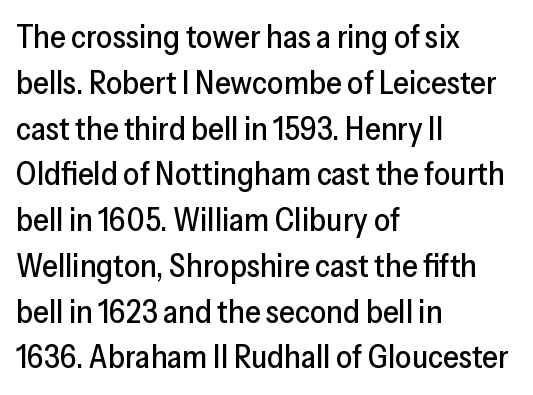
One-word summary of the alignment: left. The gap between lines stays unmarked. These lines are rendered in a variable-pitch font. Nope, not italic — everything's standing straight.
